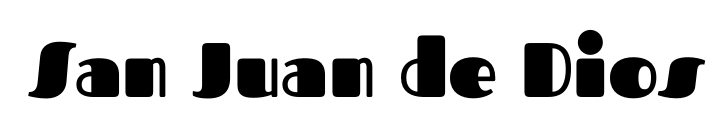
Q: Is the text bold? A: Yes.
Q: Is the text italic (slanted)? A: No, it is upright.
Q: Is the typeface a serif or a sans-serif typeface? A: Sans-serif.
Q: Is the text underlined? A: No.
Q: Is the spacing between letters normal or unusually wide? A: Normal.
Q: Width (condensed, normal, or wide)? A: Normal.
Q: Stroke contrast? A: Medium.
Q: x-height? A: Medium.
Q: Monospaced? A: No.
